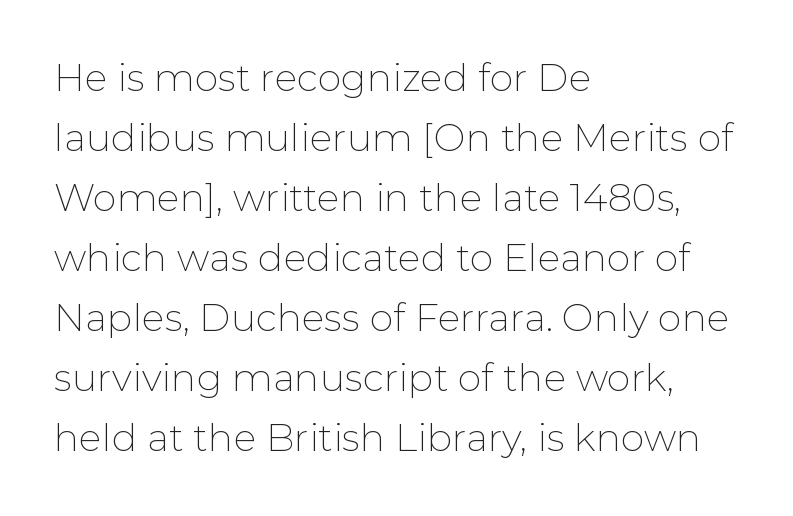
Q: Is the text bold? A: No.
Q: Is the text italic (slanted)? A: No, it is upright.
Q: Is the typeface a serif or a sans-serif typeface? A: Sans-serif.
Q: Is the text underlined? A: No.
Q: How is the paragraph aligned? A: Left-aligned.
Q: Is the spacing between letters normal or unusually wide? A: Normal.
Q: Is the spacing between lines tight, normal or loose? A: Normal.
Q: Width (condensed, normal, or wide)? A: Normal.
Q: Stroke contrast? A: Low.
Q: x-height? A: Medium.
Q: Monospaced? A: No.
